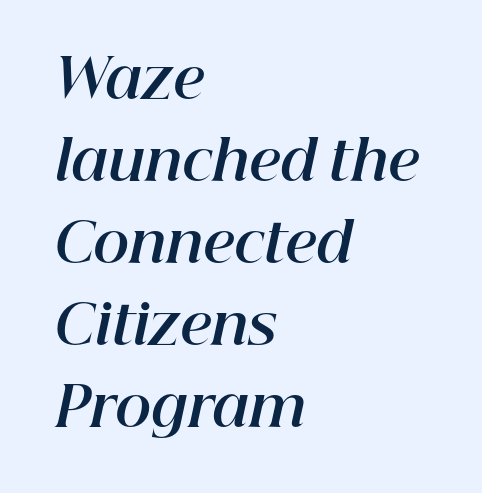
{"italic": "yes", "lean": "right", "slant_degrees": 12, "bold": "yes", "weight": "bold", "width": "normal", "stroke_contrast": "high", "x_height": "medium", "monospaced": "no", "underline": "no", "align": "left", "line_spacing": "normal", "line_spacing_ratio": 1.49, "letter_spacing": "normal", "letter_spacing_em": 0.0, "glyph_px": 55}
